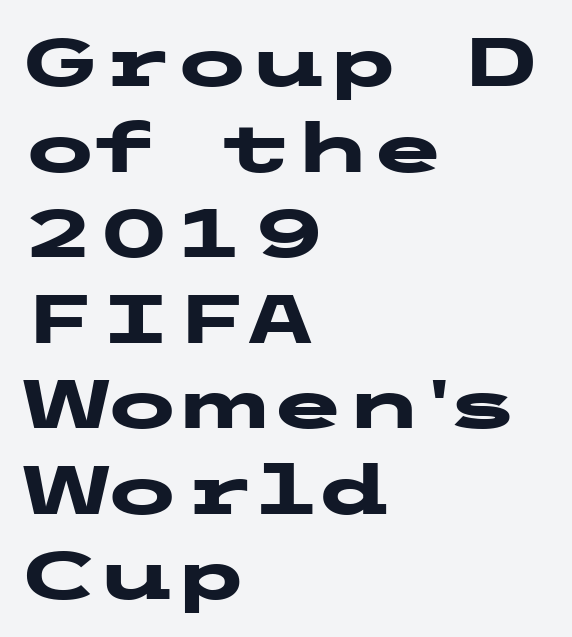
The letters stand straight up with perfectly vertical stems. You could call the tracking neutral — neither tight nor loose. The lines in this sample share a left origin and differ only in where they stop. You'd pick this weight for a headline — it's a proper bold. Letterform terminals end flat and unadorned throughout the passage.
